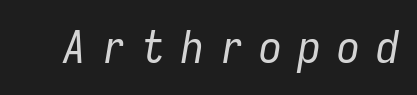
The characters are drawn with everyday or finer stroke widths. The face used here is rendered with a markedly widened letterfit. You could count columns in this text — the font is strictly monospaced. A clean baseline with only descenders dipping below it. Emphasis-style slanted type is in use.
